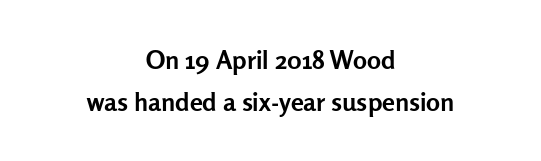
Q: Is the text bold? A: Yes.
Q: Is the text italic (slanted)? A: No, it is upright.
Q: Is the text underlined? A: No.
Q: How is the paragraph aligned? A: Centered.
Q: Is the spacing between letters normal or unusually wide? A: Normal.
Q: Is the spacing between lines tight, normal or loose? A: Normal.
